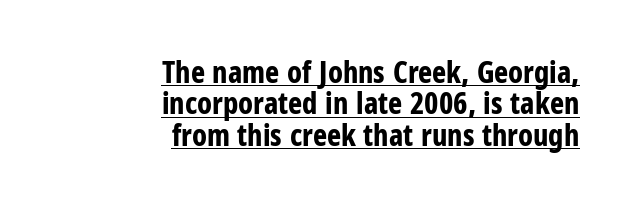
Spacing between characters is what you'd get straight out of the box. This sample is right-justified, so line beginnings fall wherever the words allow. Closely set lines give the paragraph a compact silhouette. This rendering employs a face without finishing strokes, i.e., a sans-serif. A typesetter would call this proportional, since set widths differ per character. Students, this is bold: see how much ink each stroke carries.
